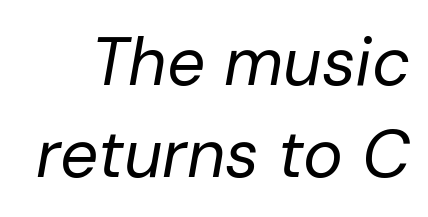
{"italic": "yes", "lean": "right", "slant_degrees": 10, "bold": "no", "weight": "regular", "width": "normal", "stroke_contrast": "low", "x_height": "medium", "monospaced": "no", "underline": "no", "line_spacing": "normal", "line_spacing_ratio": 1.38, "letter_spacing": "normal", "letter_spacing_em": 0.0, "glyph_px": 67}
